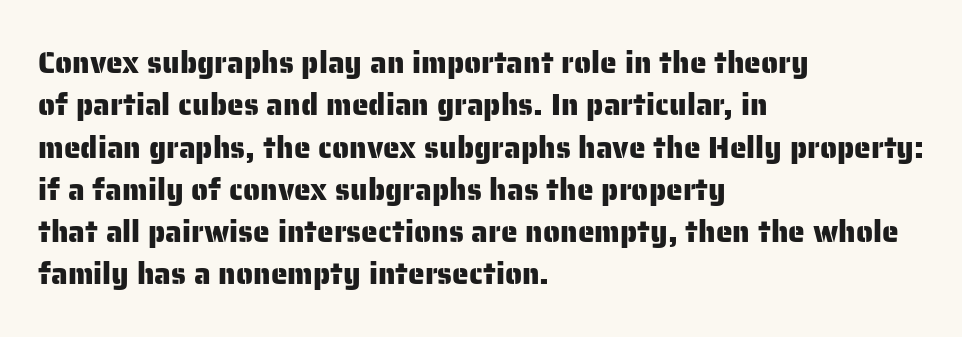
You can tell from the bare stems that sans-serif type was used. If you drew a line through each stem, it would be perfectly vertical. There is no visible air inserted between adjacent glyphs. Note the varied advance widths — an 'i' is clearly narrower than an 'm'.
